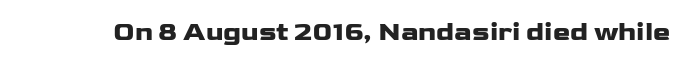
Only glyphs here, with clear space below each row. Rendered with straight, roman letterforms. The glyphs have the mass of a bold cut. Observe the ordinary spacing: letters are neighbours, not strangers.
